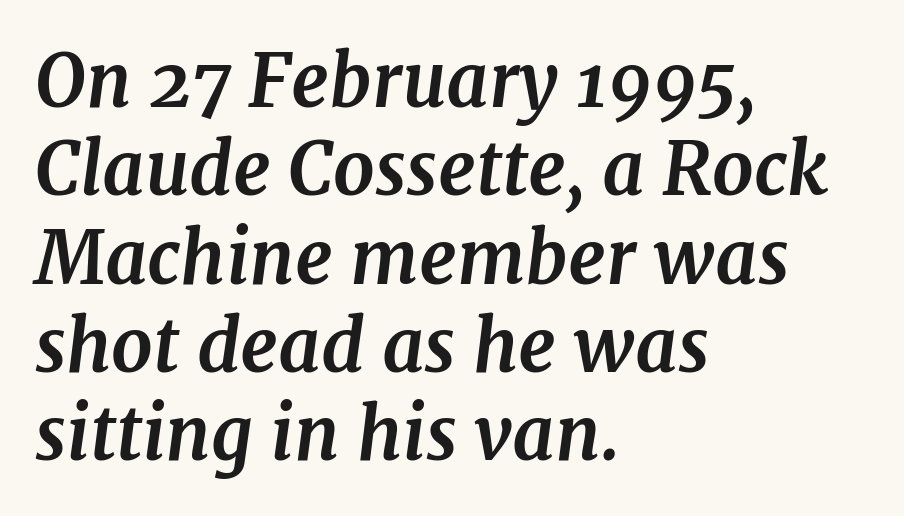
{"serif": "yes", "italic": "yes", "lean": "right", "slant_degrees": 7, "bold": "yes", "weight": "bold", "width": "normal", "stroke_contrast": "medium", "x_height": "medium", "monospaced": "no", "underline": "no", "align": "left", "line_spacing_ratio": 1.21, "letter_spacing": "normal", "letter_spacing_em": 0.0, "glyph_px": 73}
